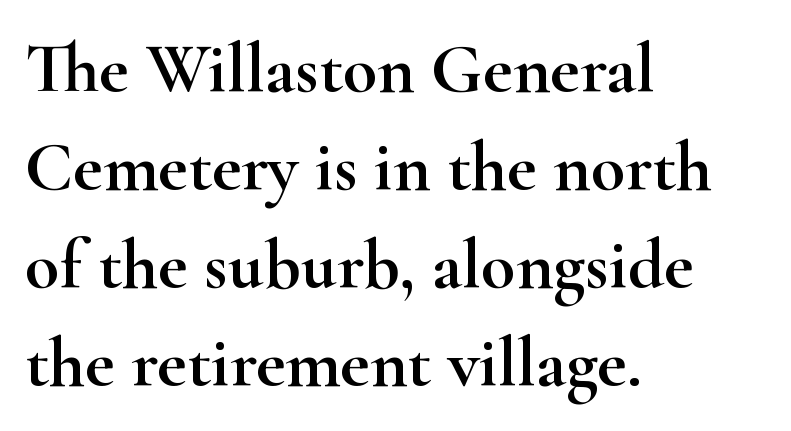
The image shows 71 px wide serif type, upright; set left-aligned, normal line spacing (1.38x), normal letter spacing, not underlined; high stroke contrast and a small x-height.
